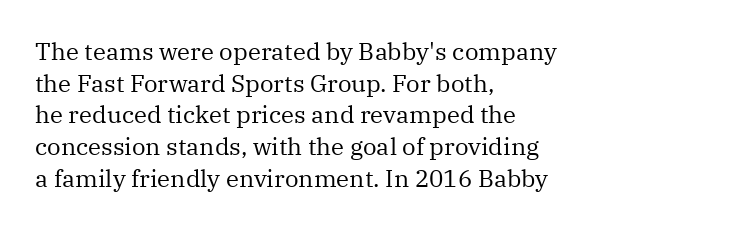
Q: Is the text bold? A: No.
Q: Is the text italic (slanted)? A: No, it is upright.
Q: Is the text underlined? A: No.
Q: How is the paragraph aligned? A: Left-aligned.
Q: Is the spacing between letters normal or unusually wide? A: Normal.
Q: Is the spacing between lines tight, normal or loose? A: Normal.
